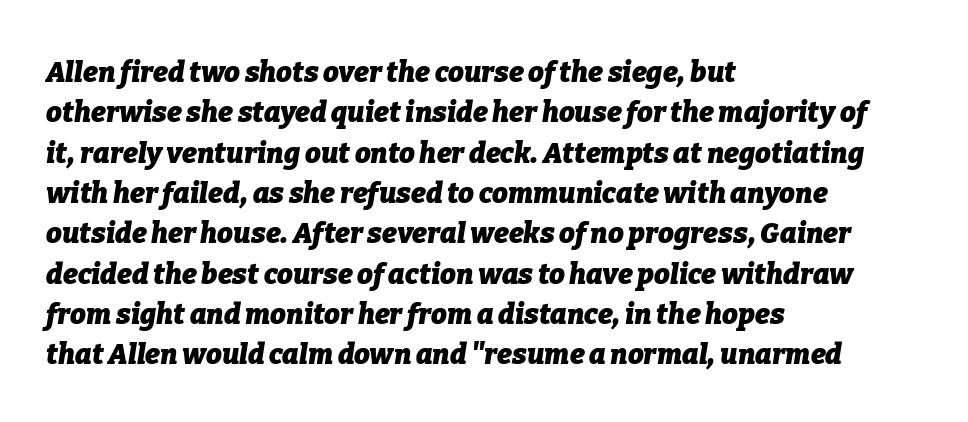
The paragraph has a hard left edge and a soft right edge. Each new line begins a customary step beneath the previous one. Heavy-handed strokes throughout: this text is bold. A typesetter would call this proportional, since set widths differ per character.
